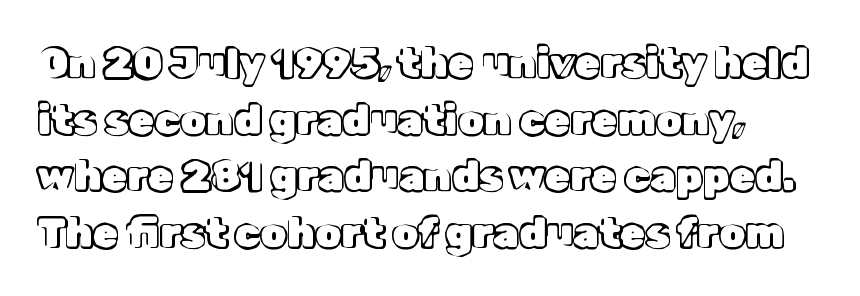
Q: Is the text italic (slanted)? A: No, it is upright.
Q: Is the text underlined? A: No.
Q: Is the spacing between letters normal or unusually wide? A: Normal.
Q: Is the spacing between lines tight, normal or loose? A: Normal.
Q: Width (condensed, normal, or wide)? A: Normal.
Q: x-height? A: Medium.
Q: Monospaced? A: No.
